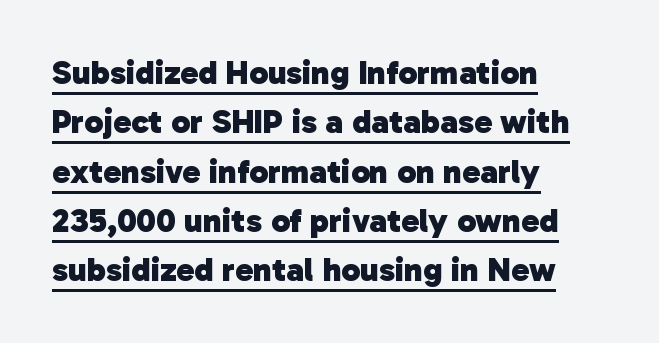
The image shows 34 px heavy sans-serif type; set left-aligned, normal line spacing (1.45x), normal letter spacing, underlined; low stroke contrast and a medium x-height.
